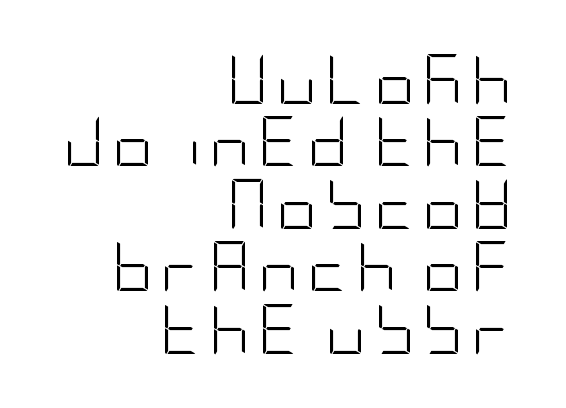
Q: Is the text bold? A: No.
Q: Is the text italic (slanted)? A: No, it is upright.
Q: Is the typeface a serif or a sans-serif typeface? A: Sans-serif.
Q: Is the text underlined? A: No.
Q: How is the paragraph aligned? A: Right-aligned.
Q: Is the spacing between lines tight, normal or loose? A: Normal.
Q: Width (condensed, normal, or wide)? A: Condensed.
Q: Stroke contrast? A: Low.
Q: x-height? A: Large.
